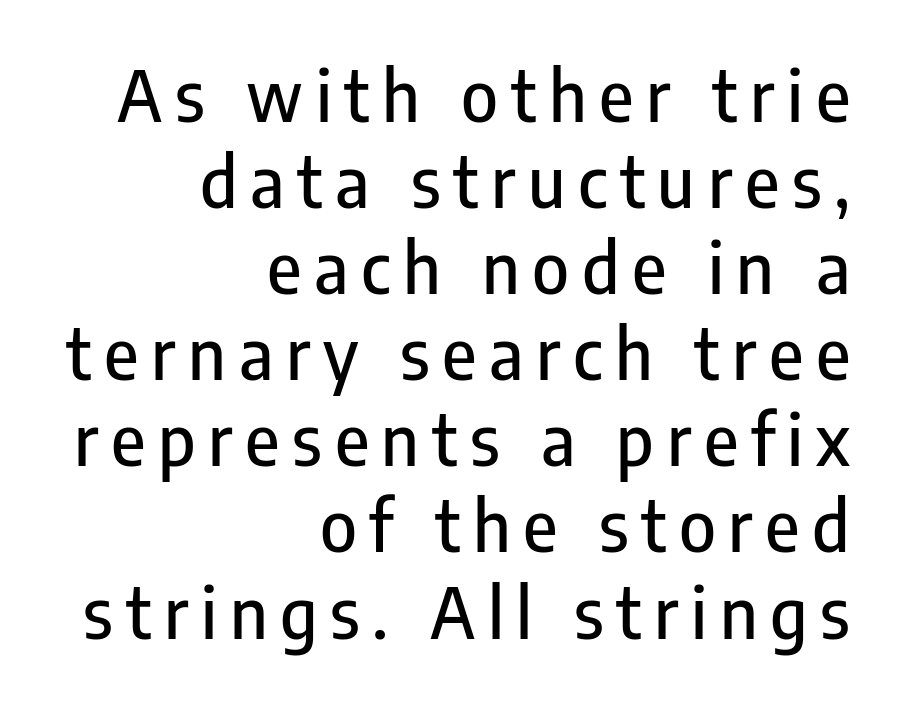
{"serif": "no", "italic": "no", "width": "condensed", "stroke_contrast": "low", "x_height": "medium", "monospaced": "no", "underline": "no", "align": "right", "line_spacing_ratio": 1.23, "glyph_px": 70}
